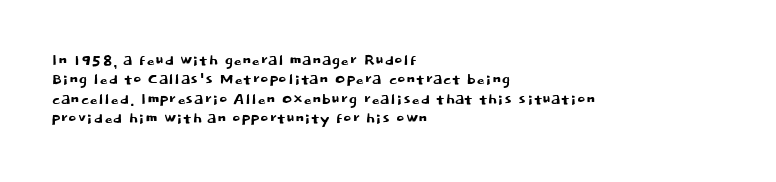
The image shows 20 px text type, upright; set left-aligned, tight line spacing (0.97x), normal letter spacing, not underlined.
